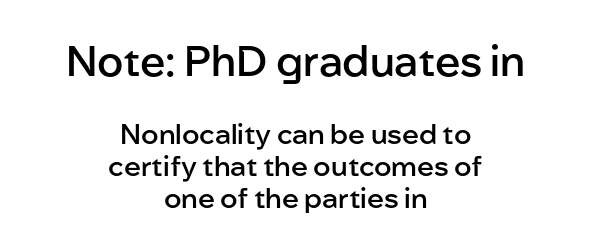
The image shows 42 px semibold sans-serif type, upright; set centered, tight line spacing (1.15x), normal letter spacing, not underlined; the first (top) block is 1.5x larger; low stroke contrast and a medium x-height.
